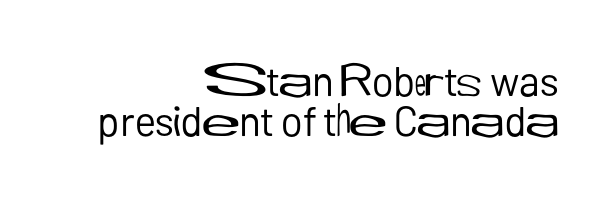
The image shows 41 px regular-weight sans-serif type, upright; set right-aligned, tight line spacing (0.97x), normal letter spacing, not underlined; low stroke contrast and a medium x-height.
